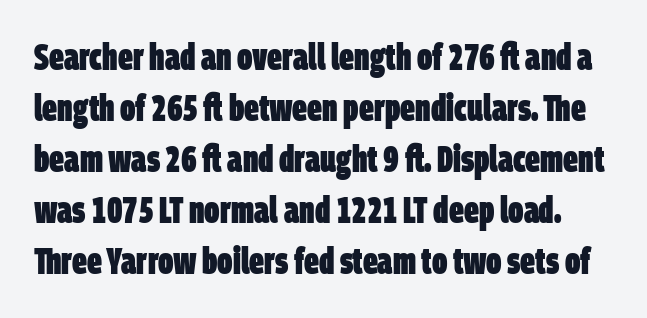
Q: Is the text bold? A: Yes.
Q: Is the typeface a serif or a sans-serif typeface? A: Sans-serif.
Q: Is the text underlined? A: No.
Q: Is the spacing between letters normal or unusually wide? A: Normal.
Q: Is the spacing between lines tight, normal or loose? A: Normal.
Q: Width (condensed, normal, or wide)? A: Condensed.
Q: Stroke contrast? A: Low.
Q: x-height? A: Large.
Q: Monospaced? A: No.
